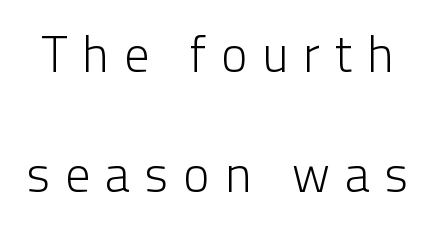
The characters display no serif detailing; their extremities are plain. Characters remain perfectly vertical along every line. Stem width sits at or under what a default text font uses. Is this a fixed-width face? No — the glyphs have proportional, varying widths. The area under the type is left untouched.
